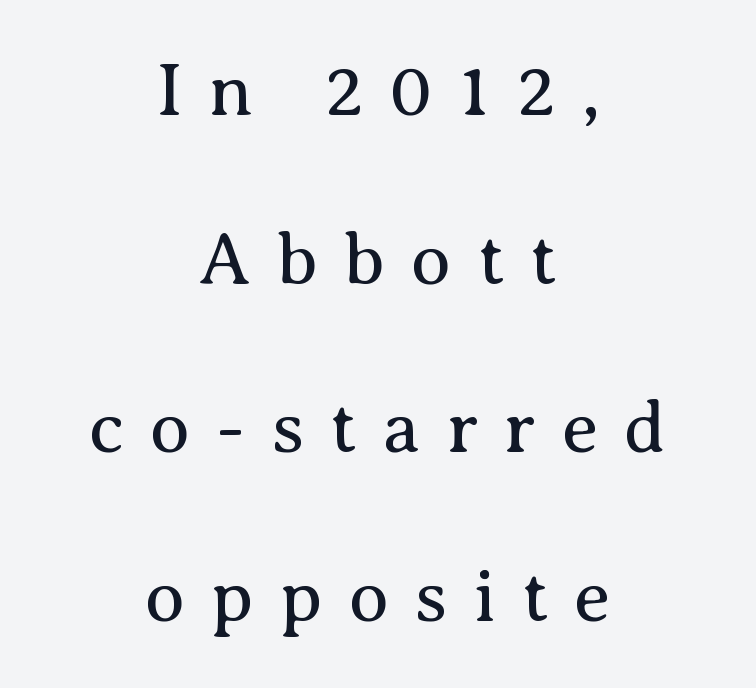
Weight: not bold — regular or lighter. If you measured baseline to baseline, you'd find a long distance. The rendering uses natural spacing where letterforms have individual widths. The whitespace from short lines is split evenly between both sides. No italicization has been applied; the sample stays upright.
